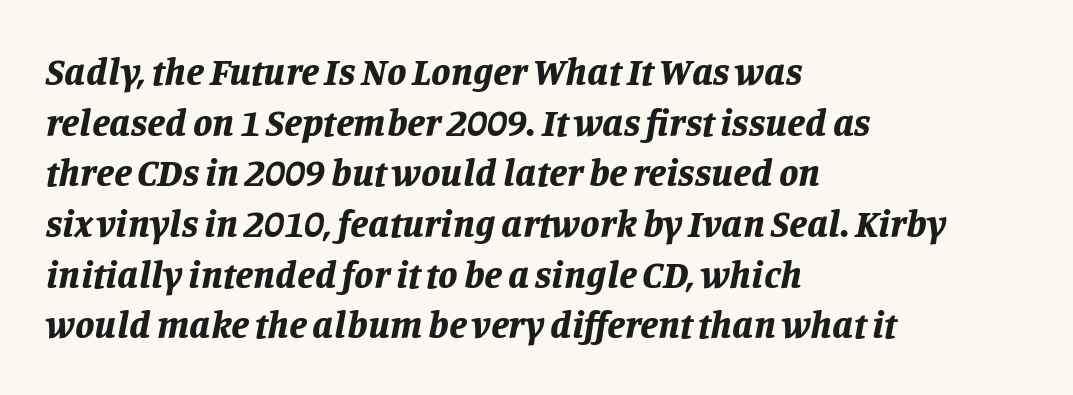
{"italic": "yes", "lean": "right", "slant_degrees": 11, "bold": "yes", "weight": "bold", "width": "normal", "stroke_contrast": "low", "x_height": "large", "monospaced": "no", "underline": "no", "align": "left", "line_spacing": "normal", "line_spacing_ratio": 1.3, "letter_spacing": "normal", "letter_spacing_em": 0.0, "glyph_px": 39}
